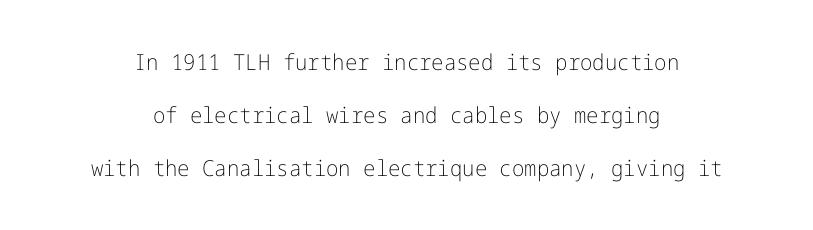
{"italic": "no", "bold": "no", "underline": "no", "align": "center", "line_spacing": "loose", "line_spacing_ratio": 2.41, "letter_spacing": "normal", "letter_spacing_em": 0.0, "glyph_px": 22}
